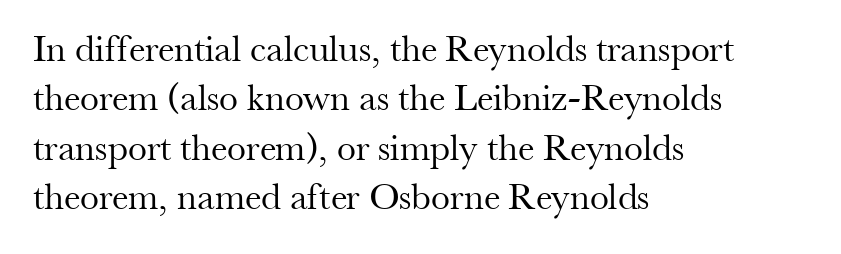
Evenly set lines give the paragraph a standard silhouette. Does the type have serifs? Yes, each stem ends in a small foot. No extra tracking has been applied to these lines. This rendering features lettering with no underline. Layout note: lines flush left.
